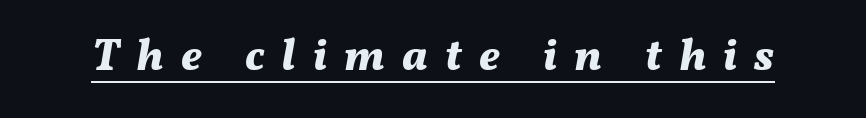
Q: Is the text bold? A: Yes.
Q: Is the text italic (slanted)? A: Yes, it leans right by about 11 degrees.
Q: Is the text underlined? A: Yes.
Q: Is the spacing between letters normal or unusually wide? A: Unusually wide.
Q: Width (condensed, normal, or wide)? A: Normal.
Q: Stroke contrast? A: Medium.
Q: x-height? A: Medium.
Q: Monospaced? A: No.
